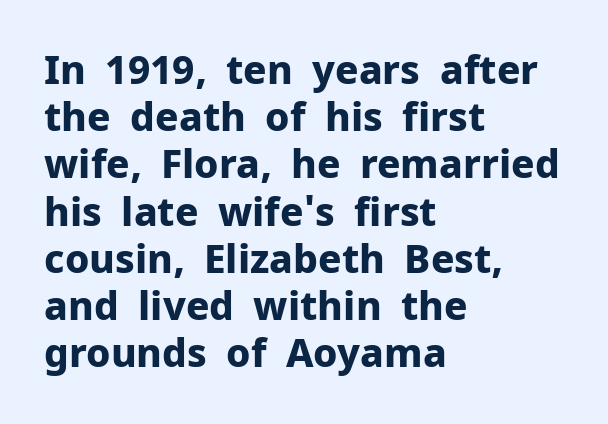
Q: Is the text bold? A: Yes.
Q: Is the text italic (slanted)? A: No, it is upright.
Q: Is the typeface a serif or a sans-serif typeface? A: Sans-serif.
Q: Is the text underlined? A: No.
Q: How is the paragraph aligned? A: Left-aligned.
Q: Is the spacing between letters normal or unusually wide? A: Normal.
Q: Width (condensed, normal, or wide)? A: Normal.
Q: Stroke contrast? A: Low.
Q: x-height? A: Medium.
Q: Monospaced? A: No.
